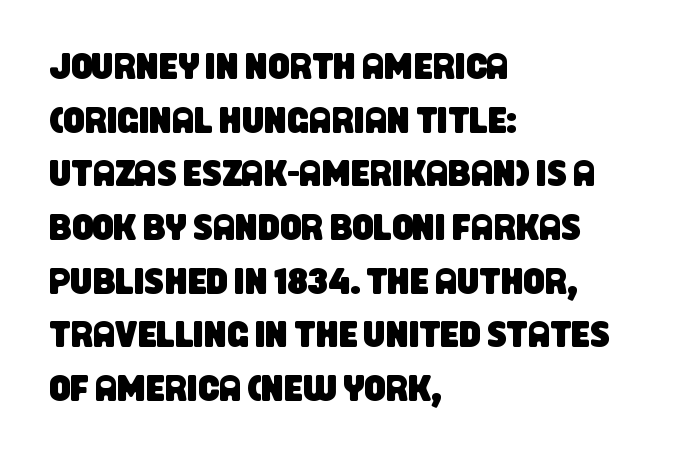
Regarding serifs, this sample does without them. Words appear dense and cohesive because spacing is normal. The gap between lines stays unmarked. A classic flush-left, rag-right setting is used for this passage. Vertical spacing — default.
